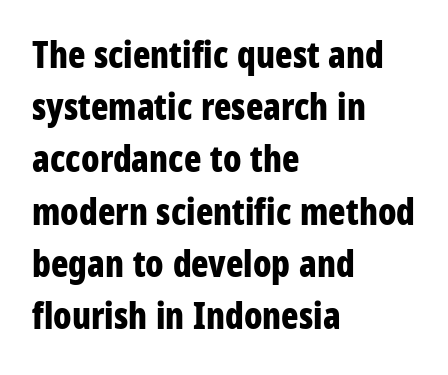
{"serif": "no", "italic": "no", "bold": "yes", "weight": "bold", "width": "condensed", "stroke_contrast": "low", "x_height": "large", "monospaced": "no", "underline": "no", "align": "left", "line_spacing": "normal", "line_spacing_ratio": 1.45, "letter_spacing": "normal", "letter_spacing_em": 0.0, "glyph_px": 36}
